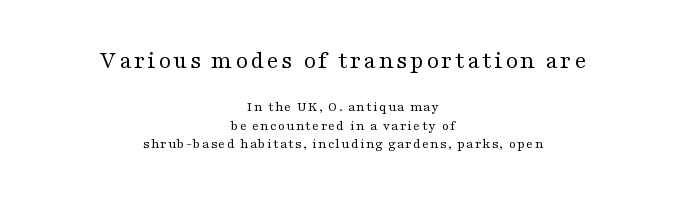
Italic: no, the glyphs are upright roman. Which margin do the lines hug? Neither — every line sits in the middle. Descenders are the only things crossing below the line. Is there much room between lines? A standard amount, neither cramped nor airy.
